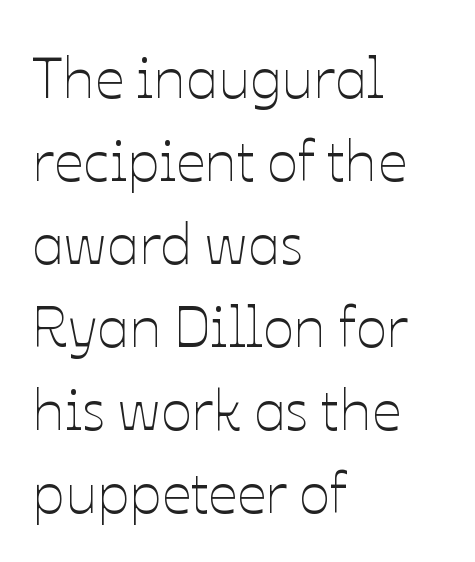
The image shows 58 px thin type, upright; set left-aligned, normal line spacing (1.43x), normal letter spacing, not underlined; low stroke contrast and a medium x-height.
